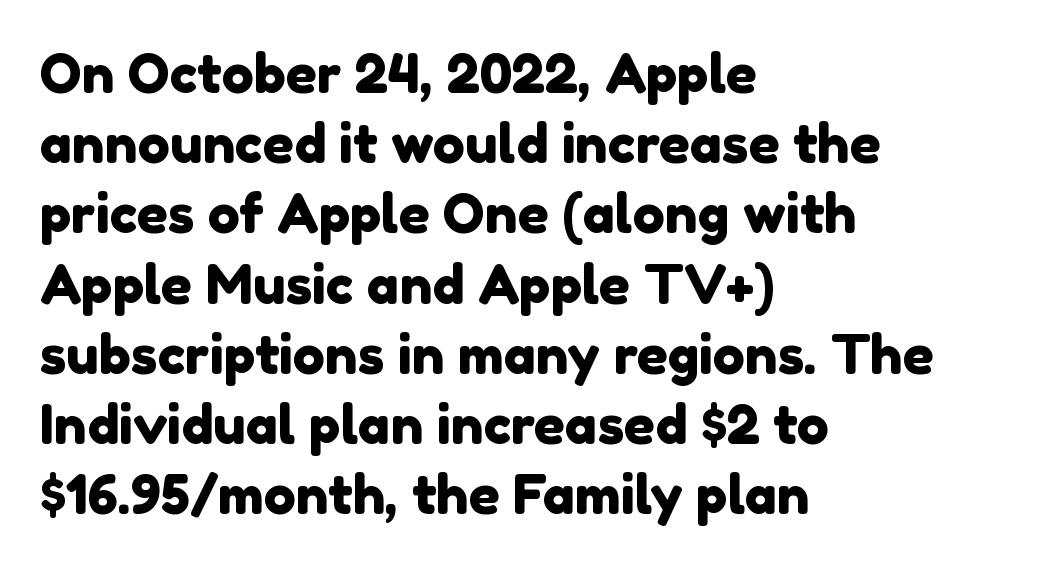
Q: Is the typeface a serif or a sans-serif typeface? A: Sans-serif.
Q: Is the text underlined? A: No.
Q: How is the paragraph aligned? A: Left-aligned.
Q: Is the spacing between letters normal or unusually wide? A: Normal.
Q: Is the spacing between lines tight, normal or loose? A: Normal.
Q: Width (condensed, normal, or wide)? A: Normal.
Q: x-height? A: Medium.
Q: Monospaced? A: No.
